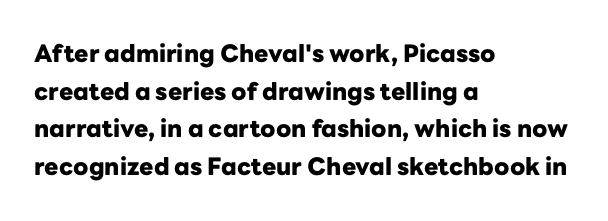
Heavy, bold letterforms. Quick note: underline off. The space between consecutive lines is moderate. This is roman type, the default non-slanted kind. The compositor pushed each line to the left boundary.
